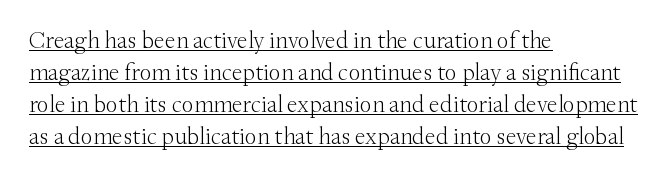
Q: Is the text bold? A: No.
Q: Is the text italic (slanted)? A: No, it is upright.
Q: Is the text underlined? A: Yes.
Q: How is the paragraph aligned? A: Left-aligned.
Q: Is the spacing between letters normal or unusually wide? A: Normal.
Q: Is the spacing between lines tight, normal or loose? A: Normal.
